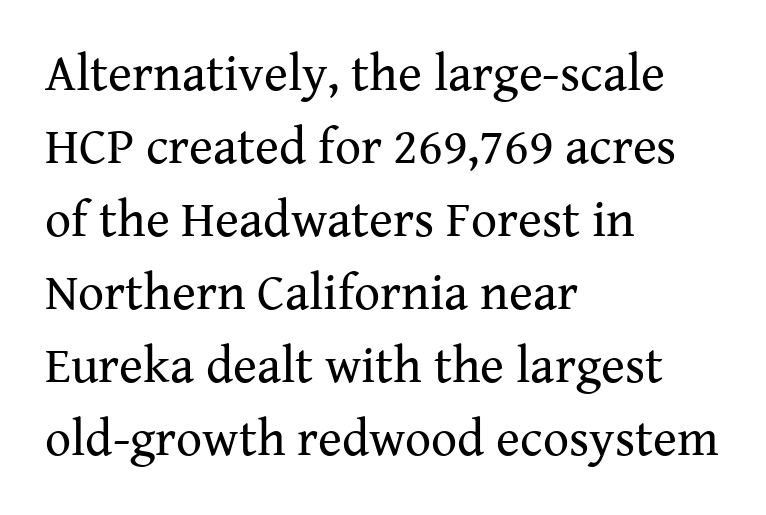
Q: Is the text bold? A: No.
Q: Is the text italic (slanted)? A: No, it is upright.
Q: Is the typeface a serif or a sans-serif typeface? A: Serif.
Q: Is the text underlined? A: No.
Q: How is the paragraph aligned? A: Left-aligned.
Q: Is the spacing between letters normal or unusually wide? A: Normal.
Q: Is the spacing between lines tight, normal or loose? A: Normal.
Q: Width (condensed, normal, or wide)? A: Normal.
Q: Stroke contrast? A: Medium.
Q: x-height? A: Medium.
Q: Monospaced? A: No.
